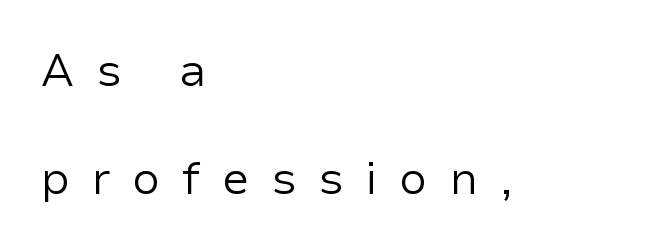
Q: Is the text bold? A: No.
Q: Is the text italic (slanted)? A: No, it is upright.
Q: Is the typeface a serif or a sans-serif typeface? A: Sans-serif.
Q: Is the text underlined? A: No.
Q: How is the paragraph aligned? A: Left-aligned.
Q: Is the spacing between letters normal or unusually wide? A: Unusually wide.
Q: Is the spacing between lines tight, normal or loose? A: Loose.
Q: Width (condensed, normal, or wide)? A: Normal.
Q: Stroke contrast? A: Low.
Q: x-height? A: Medium.
Q: Monospaced? A: No.
